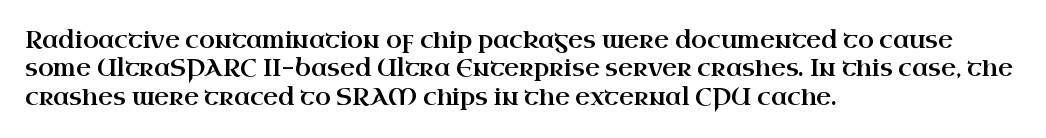
One-word summary of the alignment: left. These lines keep a tight, regular rhythm from letter to letter. Letters rest on an invisible, unmarked baseline. In terms of posture, this sample is upright.
